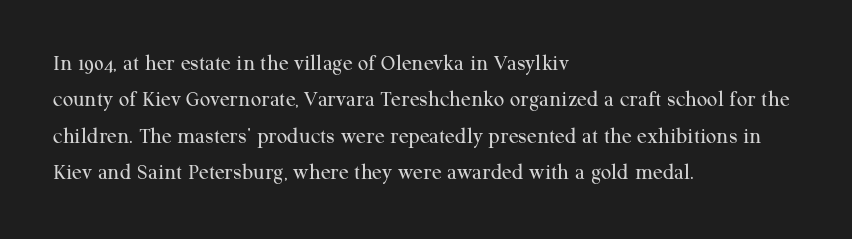
Q: Is the text bold? A: No.
Q: Is the text italic (slanted)? A: No, it is upright.
Q: Is the text underlined? A: No.
Q: How is the paragraph aligned? A: Left-aligned.
Q: Is the spacing between letters normal or unusually wide? A: Normal.
Q: Is the spacing between lines tight, normal or loose? A: Normal.
